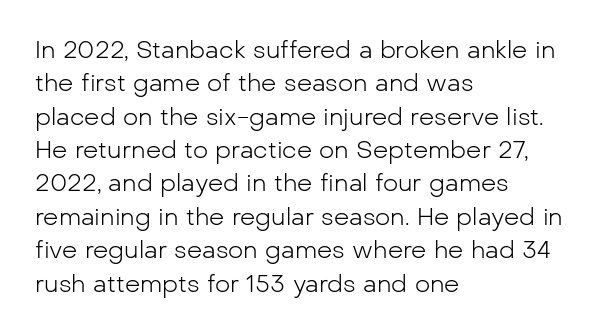
The letterforms sit at book weight or below. Posture: straight, roman, zero tilt. Tracking value appears to be zero — textbook default spacing. The passage shown stacks its lines at a standard gap. Is the block centered? No — it sits flush against the left margin. The foot of each line stays bare and open.
